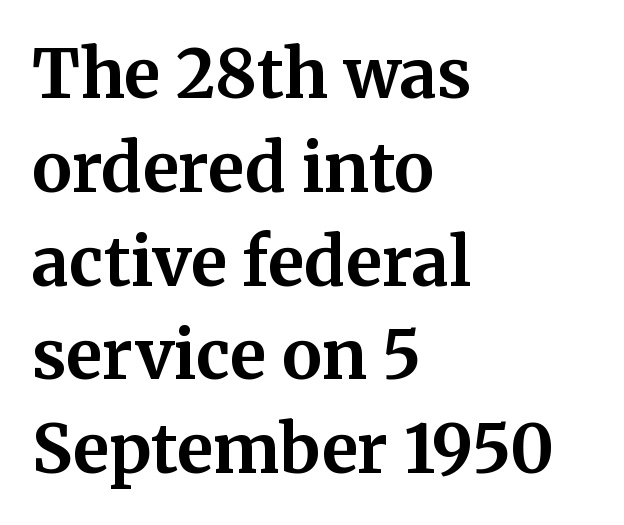
Q: Is the text bold? A: Yes.
Q: Is the text italic (slanted)? A: No, it is upright.
Q: Is the typeface a serif or a sans-serif typeface? A: Serif.
Q: Is the text underlined? A: No.
Q: How is the paragraph aligned? A: Left-aligned.
Q: Is the spacing between letters normal or unusually wide? A: Normal.
Q: Is the spacing between lines tight, normal or loose? A: Normal.
Q: Width (condensed, normal, or wide)? A: Normal.
Q: Stroke contrast? A: Medium.
Q: x-height? A: Medium.
Q: Monospaced? A: No.
